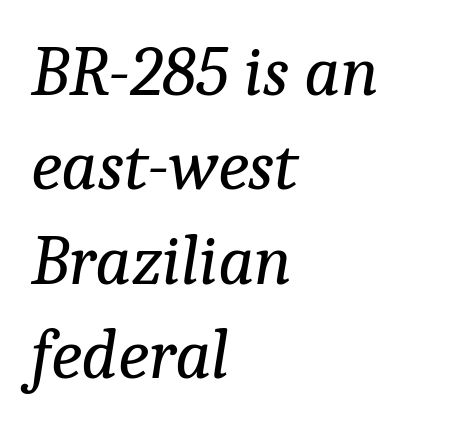
The image shows 71 px regular-weight serif type, italic (leaning right); set left-aligned, normal line spacing (1.33x), normal letter spacing, not underlined; low stroke contrast and a medium x-height.
